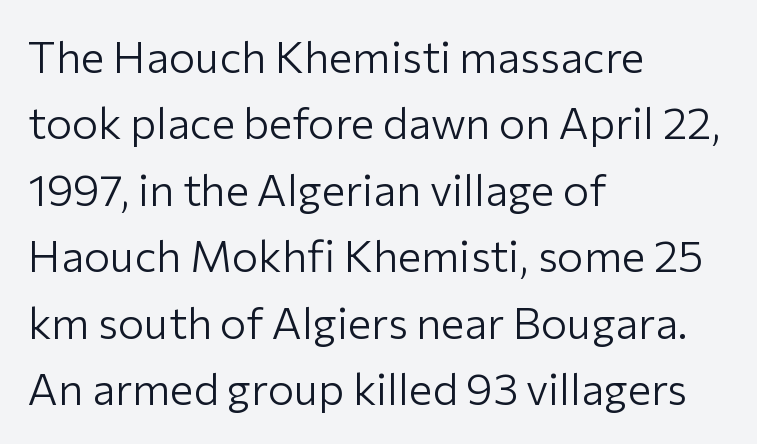
Q: Is the text bold? A: No.
Q: Is the text italic (slanted)? A: No, it is upright.
Q: Is the typeface a serif or a sans-serif typeface? A: Sans-serif.
Q: Is the text underlined? A: No.
Q: How is the paragraph aligned? A: Left-aligned.
Q: Is the spacing between letters normal or unusually wide? A: Normal.
Q: Is the spacing between lines tight, normal or loose? A: Normal.
Q: Width (condensed, normal, or wide)? A: Normal.
Q: Stroke contrast? A: Low.
Q: x-height? A: Medium.
Q: Monospaced? A: No.
